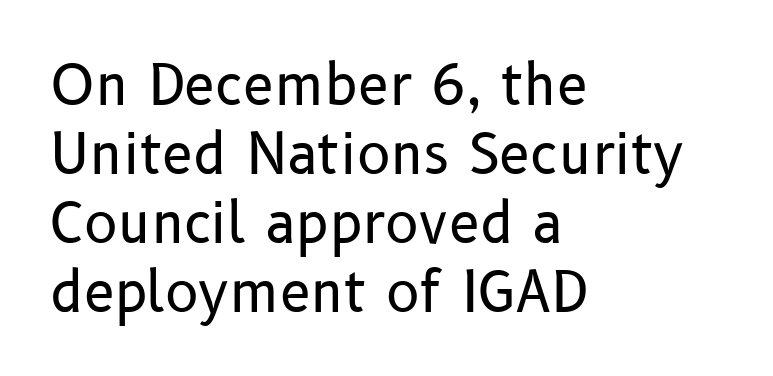
Q: Is the text bold? A: No.
Q: Is the text italic (slanted)? A: No, it is upright.
Q: Is the typeface a serif or a sans-serif typeface? A: Sans-serif.
Q: Is the text underlined? A: No.
Q: How is the paragraph aligned? A: Left-aligned.
Q: Is the spacing between letters normal or unusually wide? A: Normal.
Q: Width (condensed, normal, or wide)? A: Normal.
Q: Stroke contrast? A: Low.
Q: x-height? A: Medium.
Q: Monospaced? A: No.
